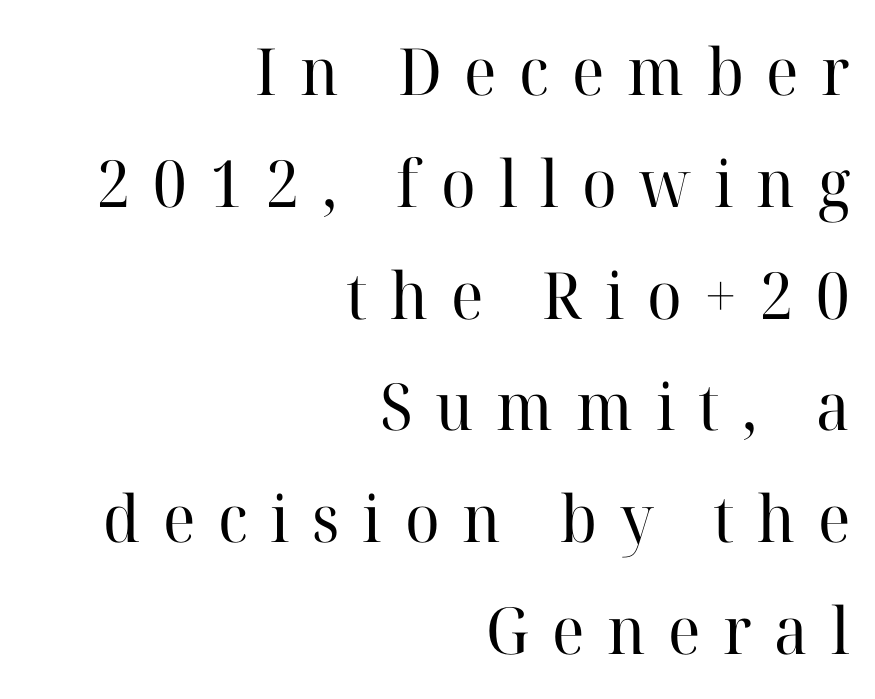
The image shows 65 px regular-weight serif type, upright; set right-aligned, line spacing 1.72x, unusually wide letter spacing (+0.35 em), not underlined; high stroke contrast and a medium x-height.
